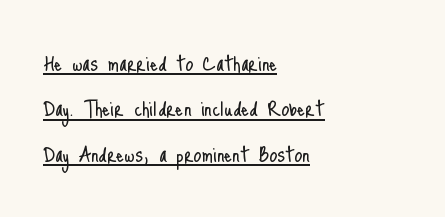
{"italic": "no", "bold": "no", "underline": "yes", "align": "left", "line_spacing_ratio": 1.75, "letter_spacing": "normal", "letter_spacing_em": 0.0, "glyph_px": 26}
